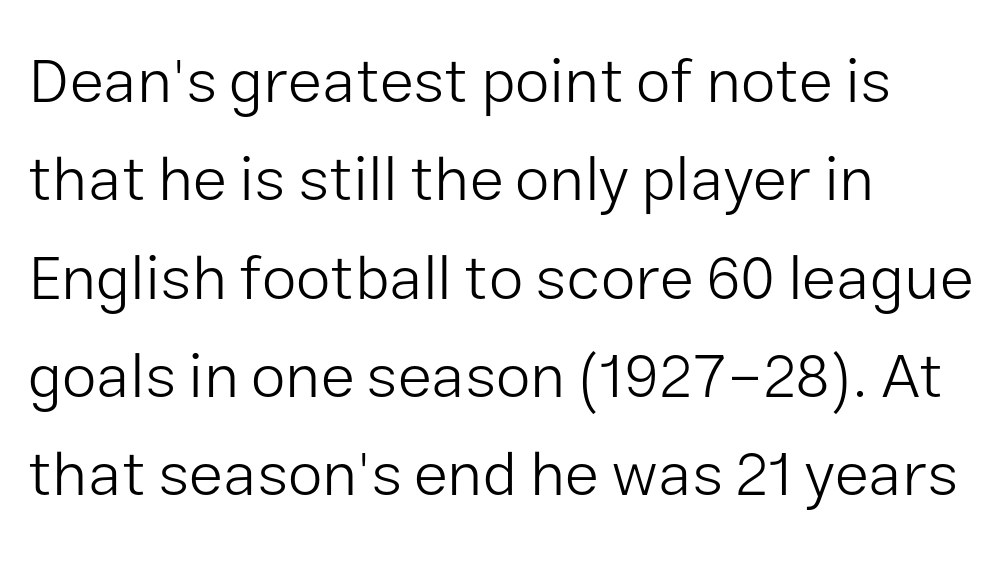
The specimen reads as upright at a glance. To sum up the face: it is a sans, with no serifs. The setting favours the left margin, as ordinary paragraphs usually do. In terms of letterspacing, this is plain default setting.
